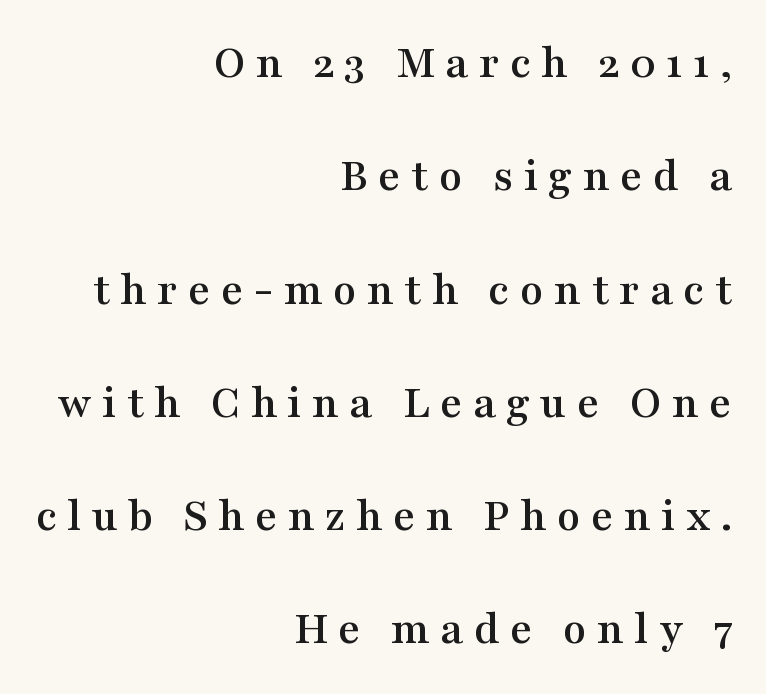
Display-style spreading of the glyphs; the letterfit is very open. The passage shown is not underscored anywhere. The lines are spread far apart with generous leading. Horizontal alignment here is rightward, an uncommon choice for prose.
